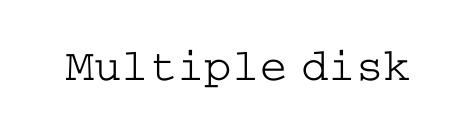
Q: Is the text bold? A: No.
Q: Is the text italic (slanted)? A: No, it is upright.
Q: Is the typeface a serif or a sans-serif typeface? A: Serif.
Q: Is the text underlined? A: No.
Q: Is the spacing between letters normal or unusually wide? A: Normal.
Q: Width (condensed, normal, or wide)? A: Wide.
Q: Stroke contrast? A: Low.
Q: x-height? A: Medium.
